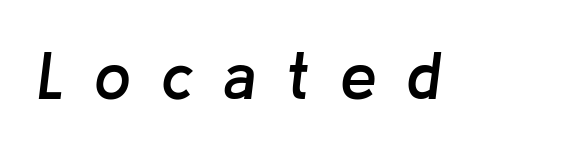
In terms of letterspacing, this is a distinctly airy, spread setting. The glyphs are unaccompanied by any horizontal stroke below them. The rendering applies a slant to the glyphs. The passage shown is typed in a proportional face where columns would drift. The passage shown is semibold, sitting just below true bold.
